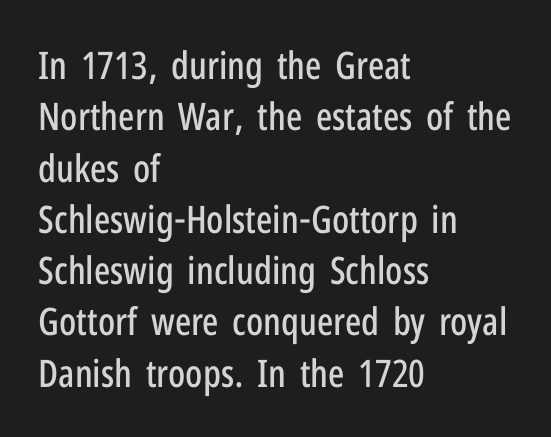
Q: Is the text italic (slanted)? A: No, it is upright.
Q: Is the typeface a serif or a sans-serif typeface? A: Sans-serif.
Q: Is the text underlined? A: No.
Q: How is the paragraph aligned? A: Left-aligned.
Q: Is the spacing between letters normal or unusually wide? A: Normal.
Q: Is the spacing between lines tight, normal or loose? A: Normal.
Q: Width (condensed, normal, or wide)? A: Condensed.
Q: Stroke contrast? A: Low.
Q: x-height? A: Medium.
Q: Monospaced? A: No.
